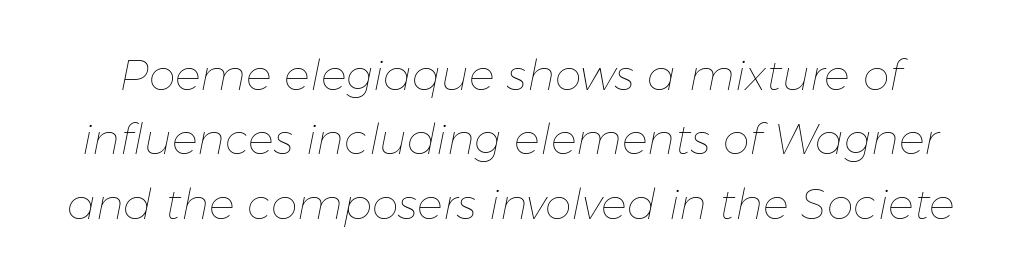
You can tell it's italic because the verticals aren't actually vertical. The type is set solid horizontally, with unmodified tracking. Lines of text with bare space underneath. The passage shown is not bold in any degree.
